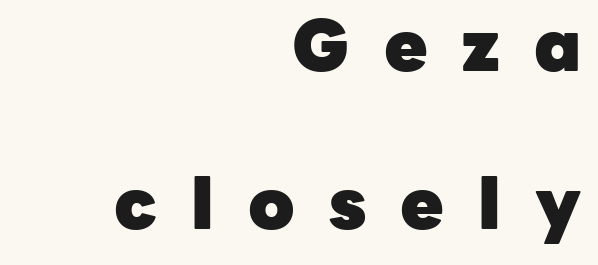
Q: Is the text bold? A: Yes.
Q: Is the text italic (slanted)? A: No, it is upright.
Q: Is the typeface a serif or a sans-serif typeface? A: Sans-serif.
Q: Is the text underlined? A: No.
Q: How is the paragraph aligned? A: Right-aligned.
Q: Is the spacing between letters normal or unusually wide? A: Unusually wide.
Q: Is the spacing between lines tight, normal or loose? A: Loose.
Q: Width (condensed, normal, or wide)? A: Normal.
Q: Stroke contrast? A: Low.
Q: x-height? A: Medium.
Q: Monospaced? A: No.
